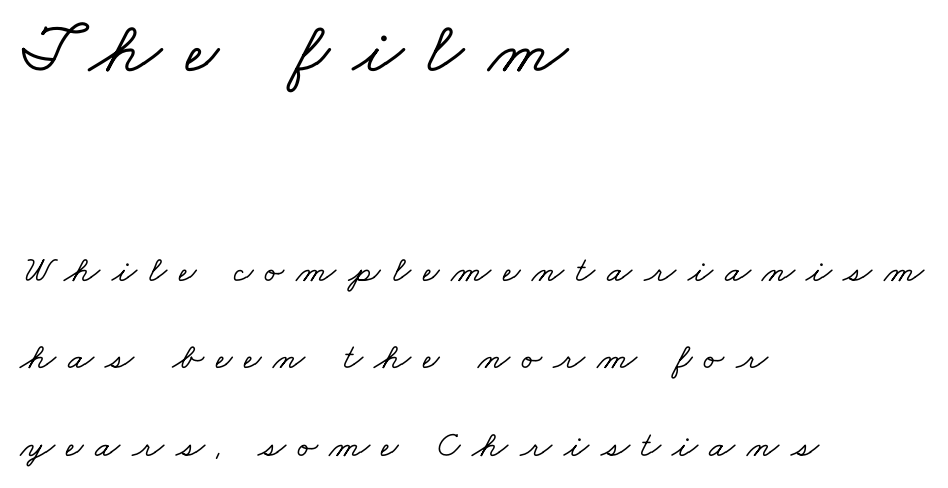
Looks like regular typesetting: each glyph gets only the width it needs. The composition opens big and finishes small. Summary of vertical rhythm: relaxed, with wide interline spacing. Tracking here is generous; glyphs stand well apart from one another. Beneath every word, the page is bare.
